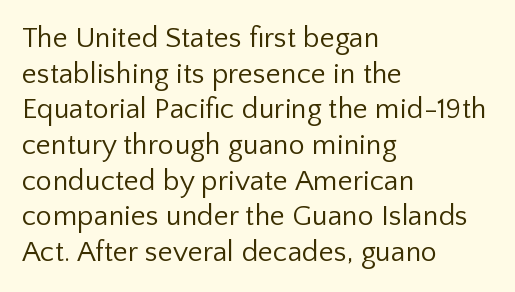
Think of a printed novel: that variable character pitch is what you see here. Compared with typical body copy, the letter spacing here is the same. Every row of glyphs begins at an identical x-position on the left. Check where the strokes stop: nothing finishes them off — pure sans. Vertical strokes here are truly vertical. Stems and bowls with no extra thickness — not bold.
